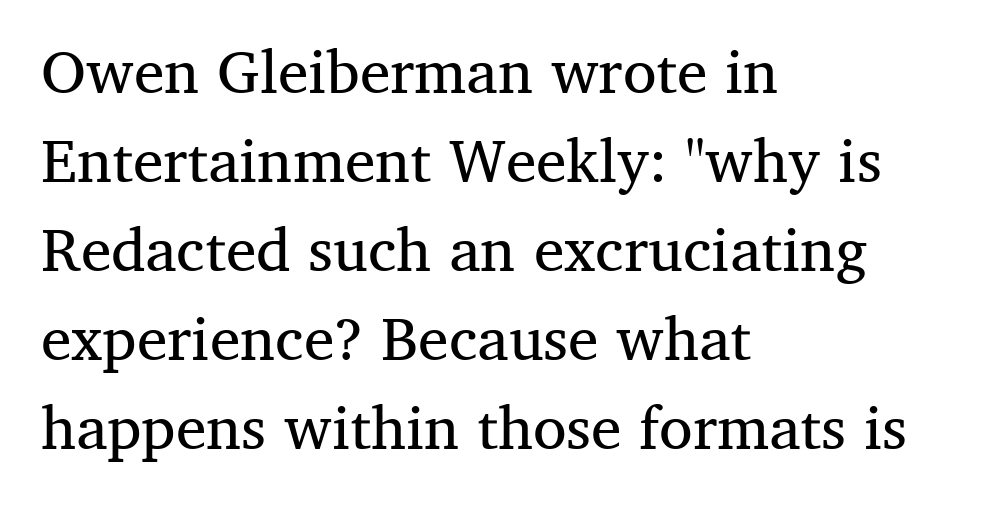
{"serif": "yes", "italic": "no", "bold": "no", "weight": "regular", "width": "normal", "stroke_contrast": "medium", "x_height": "medium", "monospaced": "no", "underline": "no", "align": "left", "line_spacing": "normal", "line_spacing_ratio": 1.46, "letter_spacing": "normal", "letter_spacing_em": 0.0, "glyph_px": 61}
